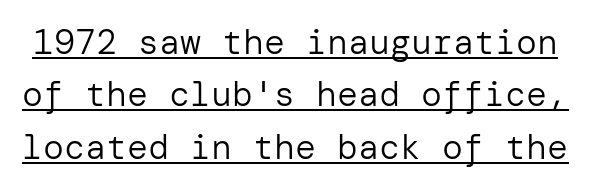
{"serif": "no", "italic": "no", "bold": "no", "weight": "regular", "width": "normal", "stroke_contrast": "low", "x_height": "medium", "underline": "yes", "line_spacing": "normal", "line_spacing_ratio": 1.5, "letter_spacing": "normal", "letter_spacing_em": 0.0, "glyph_px": 35}
